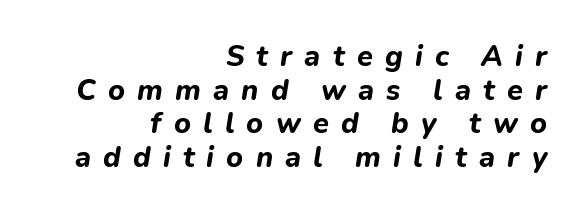
Q: Is the text bold? A: Yes.
Q: Is the text italic (slanted)? A: Yes, it leans right by about 9 degrees.
Q: Is the text underlined? A: No.
Q: How is the paragraph aligned? A: Right-aligned.
Q: Is the spacing between letters normal or unusually wide? A: Unusually wide.
Q: Width (condensed, normal, or wide)? A: Normal.
Q: Stroke contrast? A: Low.
Q: x-height? A: Medium.
Q: Monospaced? A: No.
